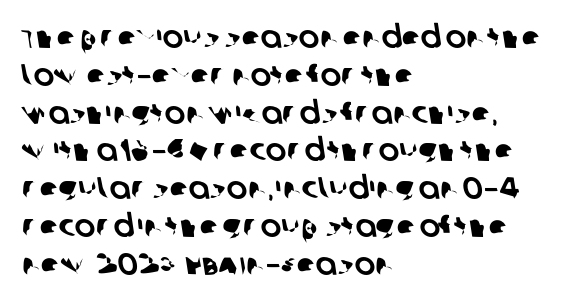
{"serif": "no", "width": "normal", "stroke_contrast": "low", "x_height": "large", "monospaced": "no", "underline": "no", "align": "left", "line_spacing_ratio": 1.22, "letter_spacing": "normal", "letter_spacing_em": 0.0, "glyph_px": 31}
